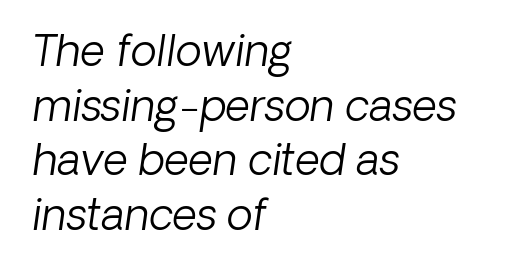
The image shows 43 px light type, italic (leaning right); set left-aligned, normal line spacing (1.27x), normal letter spacing, not underlined; low stroke contrast and a medium x-height.
